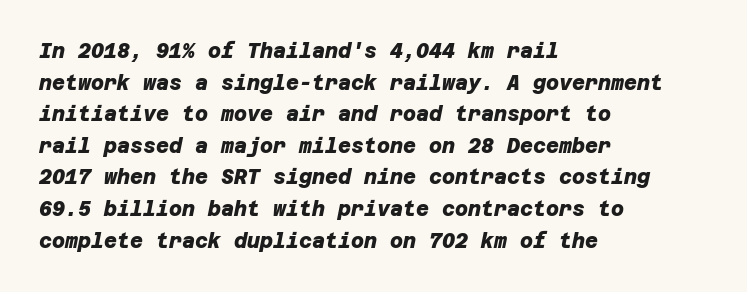
The baseline area is clear. This block has exactly the height ordinary leading produces. The letters sit at their default tracking, neither squeezed nor spread. If you drew a ruler down the left edge, every line would touch it. Set as a true bold cut, around the 700 mark.
